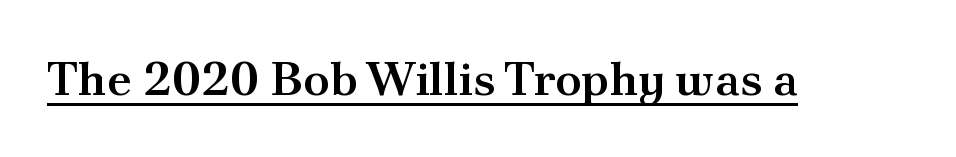
{"serif": "yes", "italic": "no", "bold": "semi", "weight": "semibold", "width": "normal", "stroke_contrast": "medium", "x_height": "small", "monospaced": "no", "underline": "yes", "letter_spacing": "normal", "letter_spacing_em": 0.0, "glyph_px": 48}
